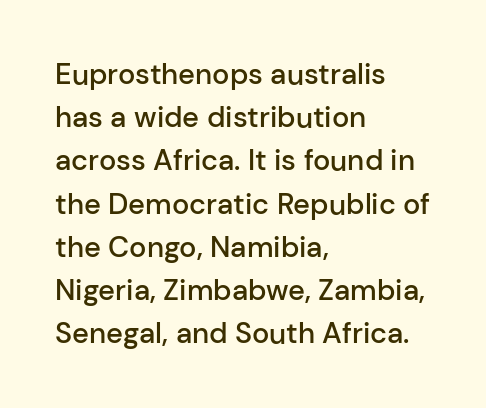
No feet cap the strokes, marking this as sans-serif type. This block has exactly the height ordinary leading produces. Decoration check: the copy has no underline. Think of a printed novel: that variable character pitch is what you see here.
